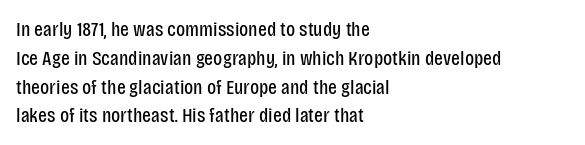
Q: Is the text bold? A: No.
Q: Is the text italic (slanted)? A: No, it is upright.
Q: Is the text underlined? A: No.
Q: How is the paragraph aligned? A: Left-aligned.
Q: Is the spacing between letters normal or unusually wide? A: Normal.
Q: Is the spacing between lines tight, normal or loose? A: Normal.
